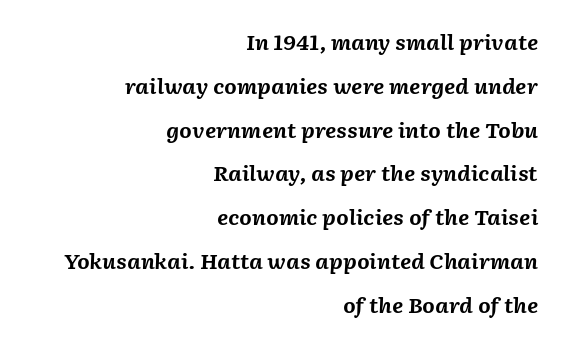
Q: Is the text bold? A: Yes.
Q: Is the text italic (slanted)? A: Yes, it leans right by about 2 degrees.
Q: Is the text underlined? A: No.
Q: How is the paragraph aligned? A: Right-aligned.
Q: Is the spacing between letters normal or unusually wide? A: Normal.
Q: Is the spacing between lines tight, normal or loose? A: Loose.
